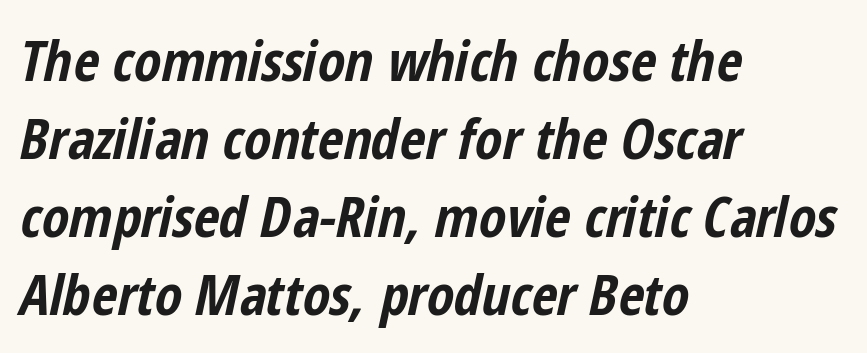
The image shows 56 px bold, condensed type, italic (leaning right); set left-aligned, normal line spacing (1.39x), normal letter spacing, not underlined; low stroke contrast and a medium x-height.
